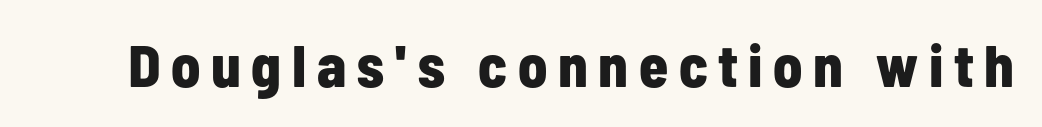
Q: Is the text bold? A: Yes.
Q: Is the text italic (slanted)? A: No, it is upright.
Q: Is the typeface a serif or a sans-serif typeface? A: Sans-serif.
Q: Is the text underlined? A: No.
Q: Width (condensed, normal, or wide)? A: Condensed.
Q: Stroke contrast? A: Low.
Q: x-height? A: Medium.
Q: Monospaced? A: No.
